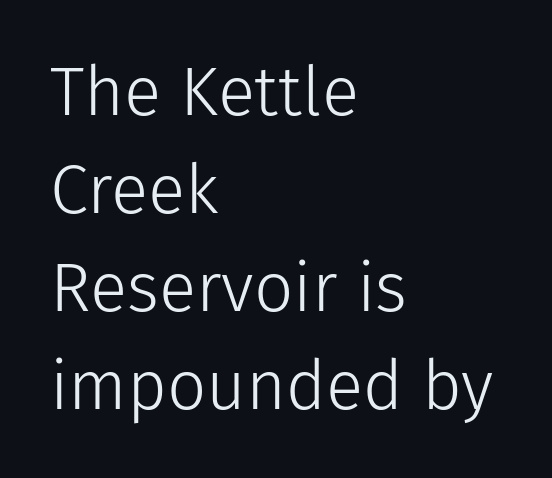
{"serif": "no", "italic": "no", "bold": "no", "weight": "light", "width": "normal", "stroke_contrast": "low", "x_height": "medium", "monospaced": "no", "underline": "no", "align": "left", "line_spacing": "normal", "line_spacing_ratio": 1.42, "letter_spacing": "normal", "letter_spacing_em": 0.0, "glyph_px": 69}
